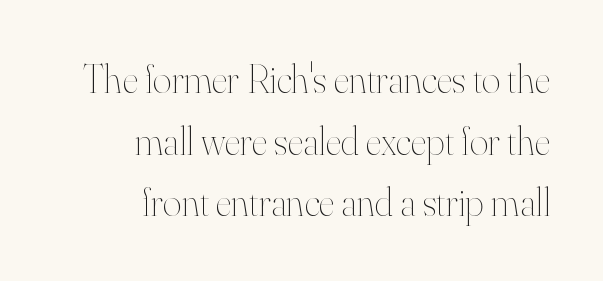
{"italic": "no", "bold": "no", "weight": "thin", "width": "normal", "stroke_contrast": "high", "x_height": "small", "monospaced": "no", "underline": "no", "align": "right", "line_spacing": "normal", "line_spacing_ratio": 1.54, "letter_spacing": "normal", "letter_spacing_em": 0.0, "glyph_px": 40}
